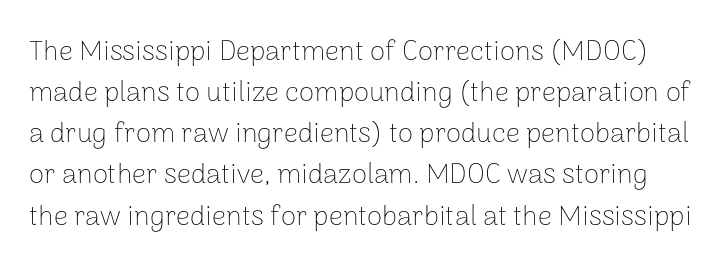
{"serif": "no", "italic": "no", "bold": "no", "weight": "thin", "width": "normal", "stroke_contrast": "low", "x_height": "medium", "monospaced": "no", "underline": "no", "line_spacing": "normal", "line_spacing_ratio": 1.47, "letter_spacing": "normal", "letter_spacing_em": 0.0, "glyph_px": 28}
